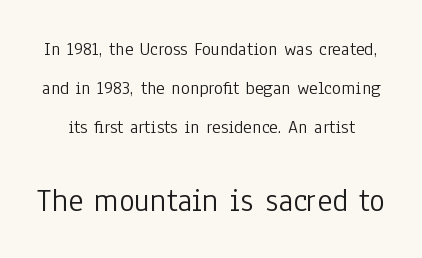
The image shows 33 px light, condensed sans-serif type, upright; set loose line spacing (2.04x), normal letter spacing, not underlined; the second (bottom) block is 1.74x larger; low stroke contrast and a medium x-height.
